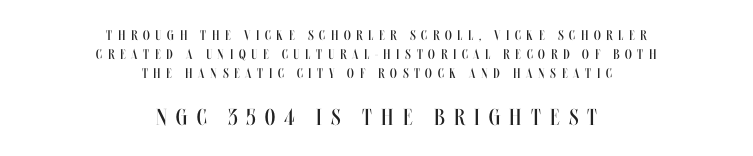
The image shows 23 px text type, upright; set centered, normal line spacing (1.37x), unusually wide letter spacing (+0.4 em), not underlined; the second (bottom) block is 1.64x larger.
